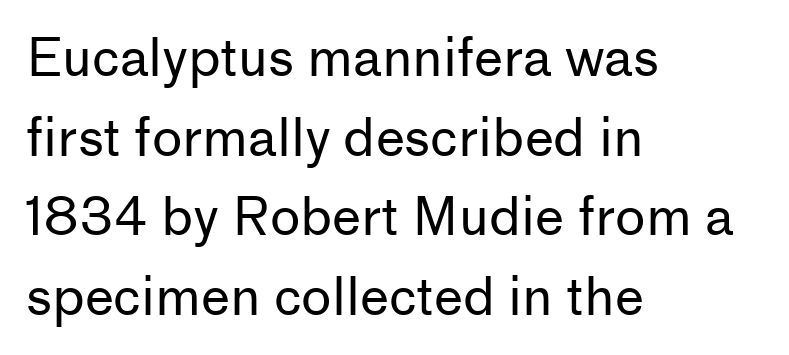
The image shows 52 px regular-weight sans-serif type, upright; set left-aligned, normal line spacing (1.53x), normal letter spacing, not underlined; low stroke contrast and a medium x-height.
